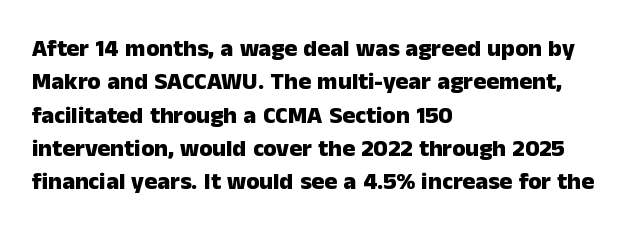
You can tell it's not italic because the verticals are truly vertical. Descender tails drop into unmarked territory. Baseline-to-baseline distance is the conventional proportion of letter height. Nobody touched the tracking dial on this one. Thick stems and heavy bowls — unmistakably bold. One-word summary of the alignment: left.
